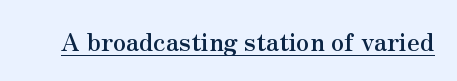
Q: Is the text bold? A: Yes.
Q: Is the text italic (slanted)? A: No, it is upright.
Q: Is the text underlined? A: Yes.
Q: Is the spacing between letters normal or unusually wide? A: Normal.
